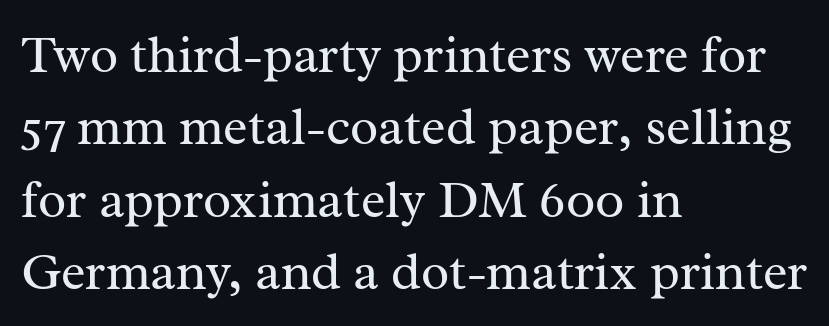
Q: Is the text bold? A: No.
Q: Is the text italic (slanted)? A: No, it is upright.
Q: Is the typeface a serif or a sans-serif typeface? A: Serif.
Q: Is the text underlined? A: No.
Q: How is the paragraph aligned? A: Left-aligned.
Q: Is the spacing between letters normal or unusually wide? A: Normal.
Q: Is the spacing between lines tight, normal or loose? A: Normal.
Q: Width (condensed, normal, or wide)? A: Normal.
Q: Stroke contrast? A: Medium.
Q: x-height? A: Medium.
Q: Monospaced? A: No.
